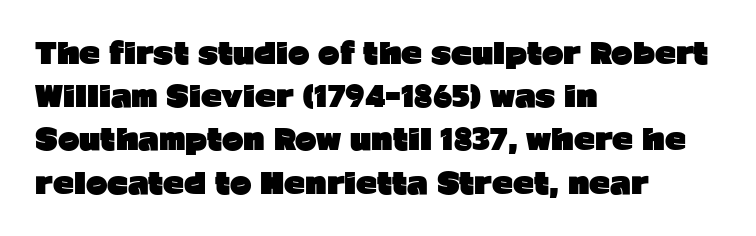
The image shows 29 px heavy sans-serif type, upright; set left-aligned, normal line spacing (1.49x), normal letter spacing, not underlined; low stroke contrast and a medium x-height.
